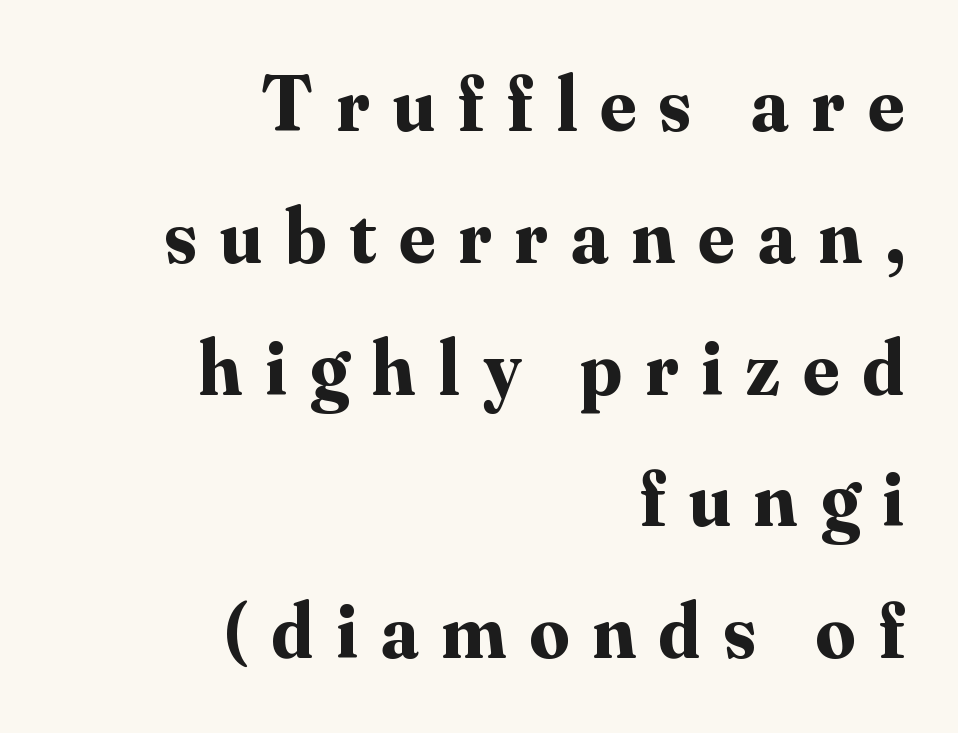
The image shows 78 px bold serif type, upright; set right-aligned, normal line spacing (1.69x), unusually wide letter spacing (+0.3 em), not underlined; medium stroke contrast and a small x-height.
